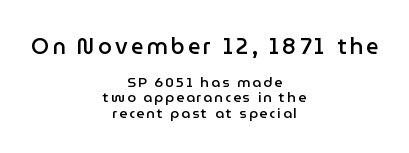
Q: Is the text bold? A: Semi-bold.
Q: Is the text italic (slanted)? A: No, it is upright.
Q: Is the text underlined? A: No.
Q: How is the paragraph aligned? A: Centered.
Q: Is the spacing between lines tight, normal or loose? A: Tight.
Q: Which block of text is set in a larger size, the first (top) or the second (bottom)? A: The first (top) one.
